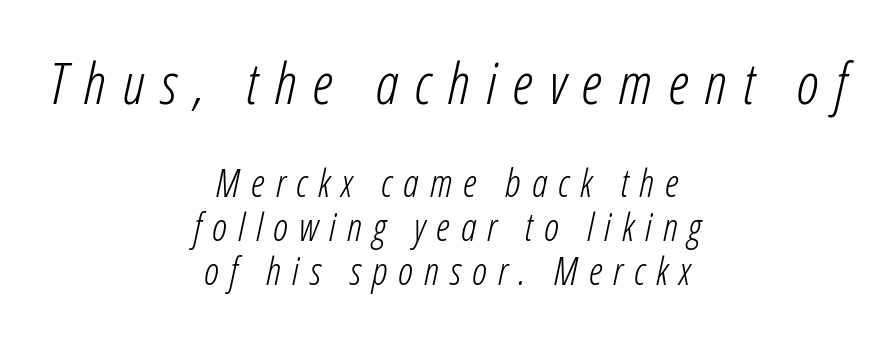
{"italic": "yes", "lean": "right", "slant_degrees": 12, "bold": "no", "weight": "light", "width": "condensed", "stroke_contrast": "low", "x_height": "medium", "monospaced": "no", "underline": "no", "align": "center", "line_spacing": "tight", "line_spacing_ratio": 1.14, "letter_spacing": "wide", "letter_spacing_em": 0.28, "larger_block": "first", "size_ratio": 1.49, "glyph_px": 58}
